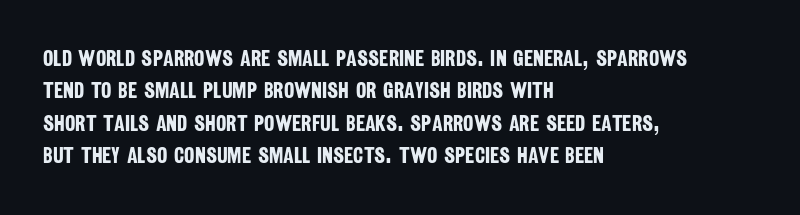
{"bold": "yes", "underline": "no", "align": "left", "line_spacing": "normal", "line_spacing_ratio": 1.47, "letter_spacing": "normal", "letter_spacing_em": 0.0, "glyph_px": 22}
